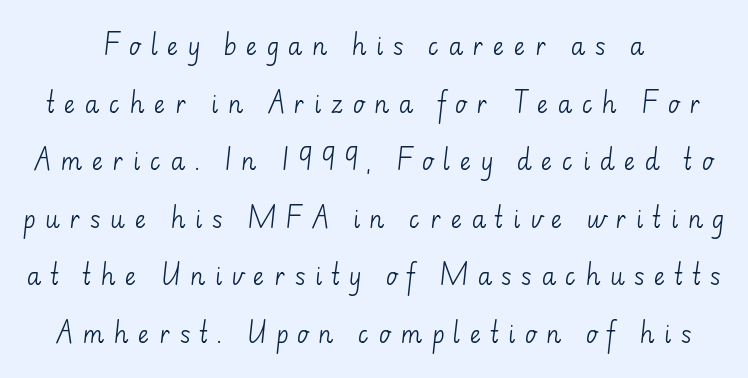
The image shows 24 px text type; set loose line spacing (2.4x), unusually wide letter spacing (+0.38 em), not underlined.
